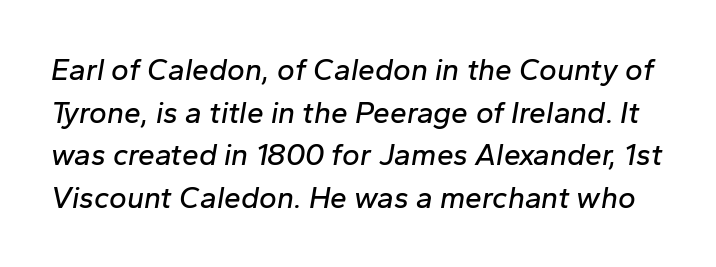
Q: Is the text italic (slanted)? A: Yes, it leans right by about 10 degrees.
Q: Is the text underlined? A: No.
Q: Is the spacing between letters normal or unusually wide? A: Normal.
Q: Is the spacing between lines tight, normal or loose? A: Normal.
Q: Width (condensed, normal, or wide)? A: Normal.
Q: Stroke contrast? A: Low.
Q: x-height? A: Medium.
Q: Monospaced? A: No.
